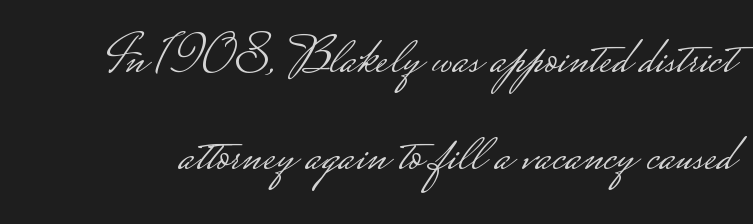
The image shows 55 px light, wide sans-serif type; set line spacing 1.76x, normal letter spacing, not underlined; low stroke contrast.
